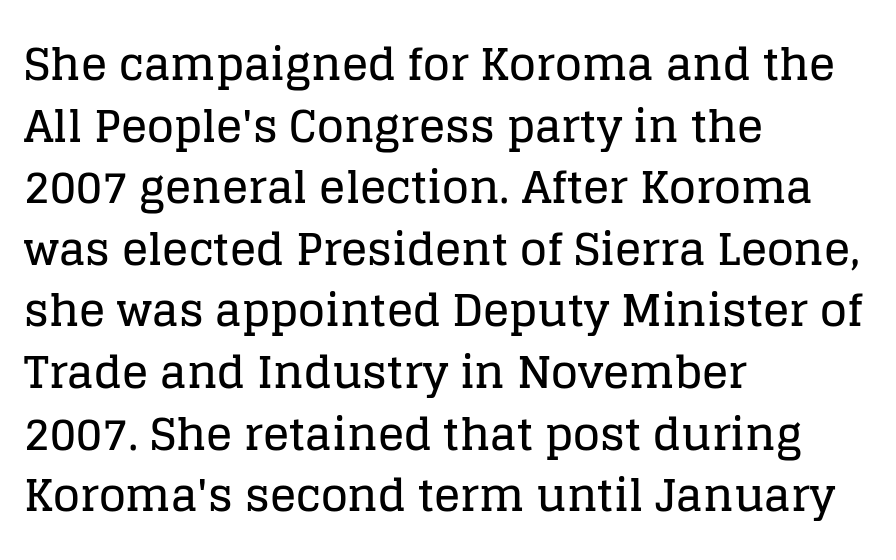
Q: Is the text italic (slanted)? A: No, it is upright.
Q: Is the typeface a serif or a sans-serif typeface? A: Serif.
Q: Is the text underlined? A: No.
Q: How is the paragraph aligned? A: Left-aligned.
Q: Is the spacing between letters normal or unusually wide? A: Normal.
Q: Is the spacing between lines tight, normal or loose? A: Normal.
Q: Width (condensed, normal, or wide)? A: Normal.
Q: Stroke contrast? A: Low.
Q: x-height? A: Large.
Q: Monospaced? A: No.
